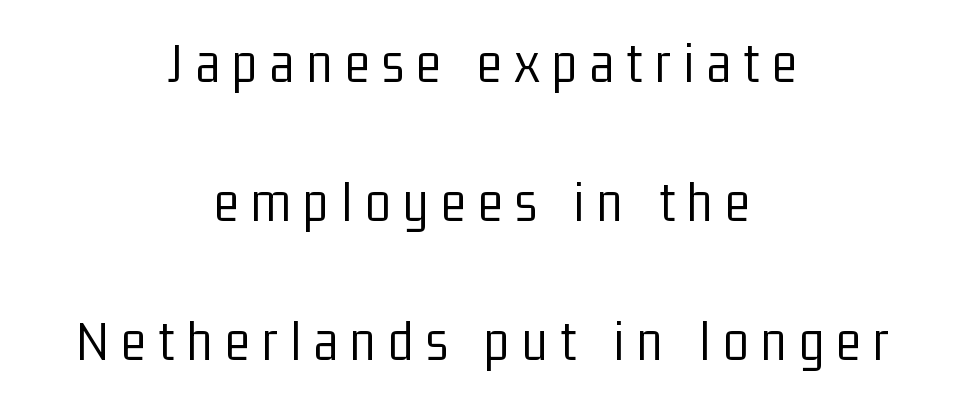
These lines are rendered in a variable-pitch font. Neither beginnings nor endings align; midpoints do. The space beneath each line is pristine and unruled. Check where the strokes stop: nothing finishes them off — pure sans. One glance says open: line gaps are wider than usual. Stroke thickness stays within the range of a standard reading face or lighter.
